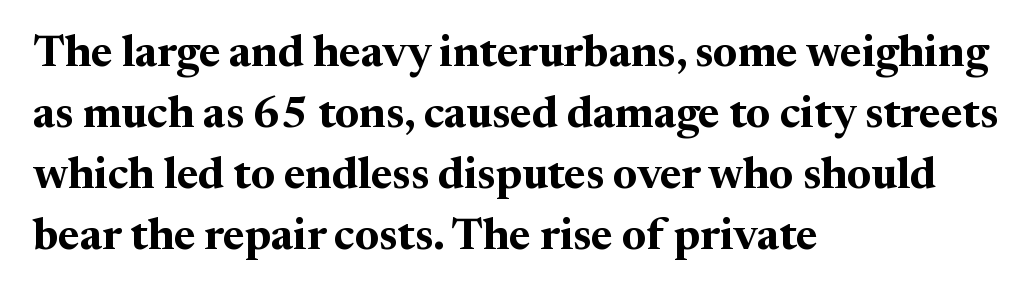
{"serif": "yes", "italic": "no", "bold": "yes", "weight": "bold", "width": "normal", "stroke_contrast": "medium", "x_height": "medium", "monospaced": "no", "underline": "no", "align": "left", "line_spacing": "normal", "line_spacing_ratio": 1.39, "letter_spacing": "normal", "letter_spacing_em": 0.0, "glyph_px": 44}
